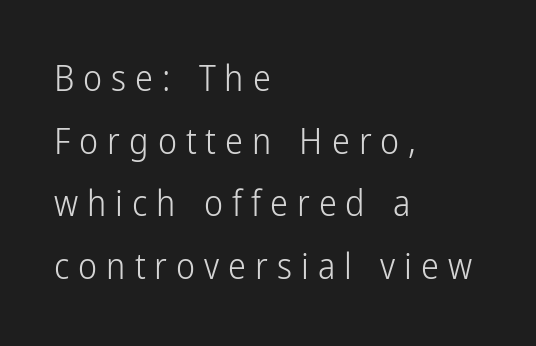
If you drew a line through each stem, it would be perfectly vertical. Compared with a typical body face, this is equally light or lighter still. The text was rendered using a sans face with plain stroke endings. Reading down the block, your eye returns to a fixed left position each line. You could only call the tracking loose — the letters float apart. Clear beneath every line of the passage.
